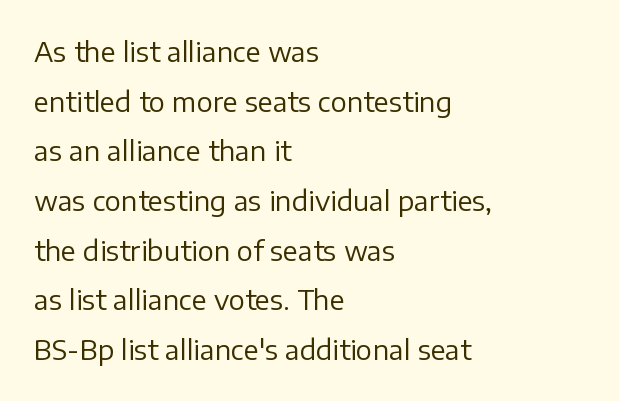
Q: Is the text bold? A: No.
Q: Is the text italic (slanted)? A: No, it is upright.
Q: Is the text underlined? A: No.
Q: How is the paragraph aligned? A: Left-aligned.
Q: Is the spacing between letters normal or unusually wide? A: Normal.
